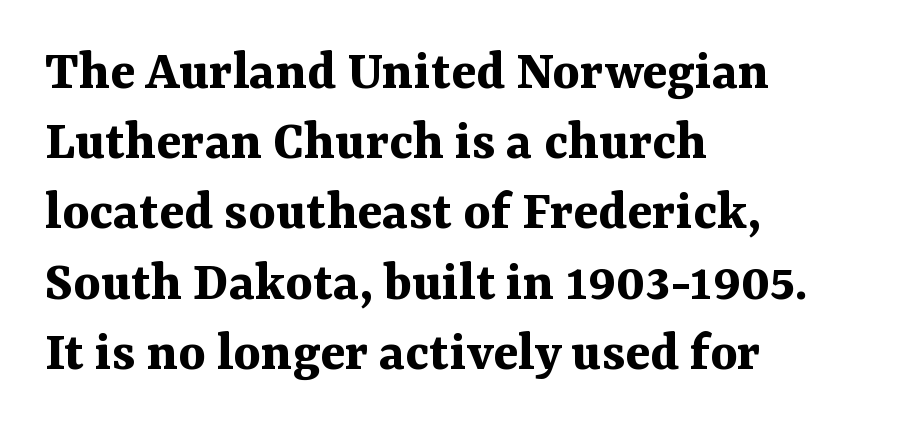
{"serif": "yes", "italic": "no", "bold": "yes", "weight": "bold", "width": "normal", "stroke_contrast": "medium", "x_height": "medium", "monospaced": "no", "underline": "no", "align": "left", "line_spacing_ratio": 1.21, "letter_spacing": "normal", "letter_spacing_em": 0.0, "glyph_px": 58}
